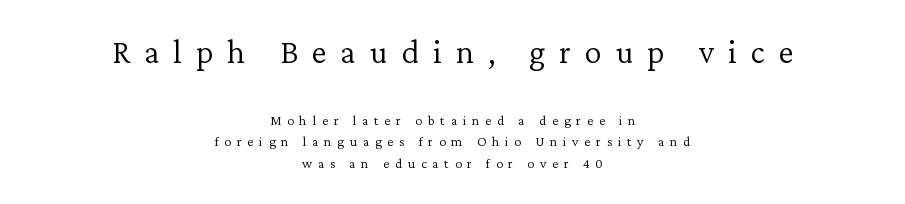
Each letter keeps its own natural width here, so spacing adapts to shape. Interline gaps are of average width in this sample. Any mark beneath the type? The region is blank. Is the type heavy? It reads as light-to-regular instead.
